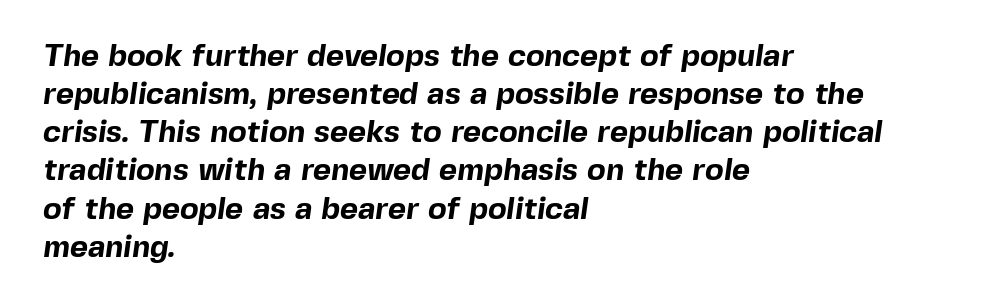
Weight: bold. Does the type have serifs? No, each stem ends abruptly. Spacing verdict: proportional, widths tailored to each character. Just letters on the line, the space beneath them empty.
